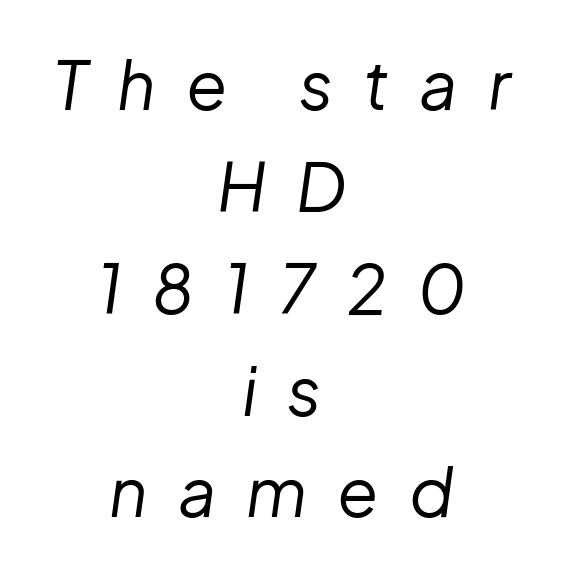
The baseline area is clear. This sample keeps an unexceptional amount of space between lines. Display-style spreading of the glyphs; the letterfit is very open. A light-to-regular cut is what we see here. The rag falls on both sides of this text block equally.
